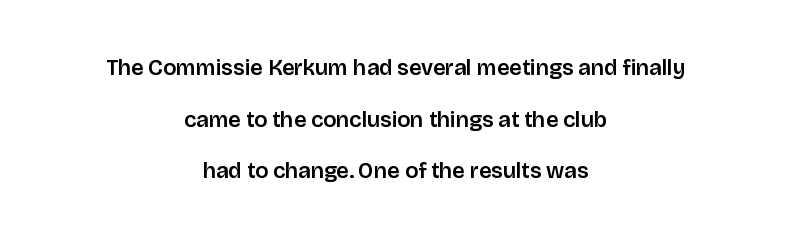
{"italic": "no", "underline": "no", "align": "center", "line_spacing": "loose", "line_spacing_ratio": 2.35, "letter_spacing": "normal", "letter_spacing_em": 0.0, "glyph_px": 22}
